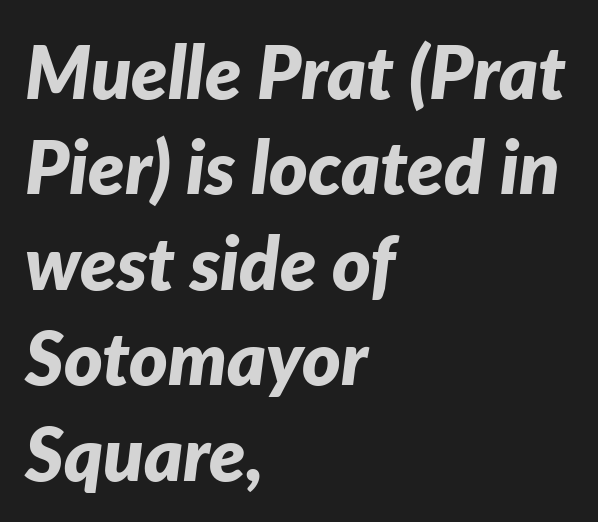
{"italic": "yes", "lean": "right", "slant_degrees": 7, "bold": "yes", "weight": "bold", "width": "normal", "stroke_contrast": "low", "x_height": "medium", "monospaced": "no", "underline": "no", "align": "left", "line_spacing": "normal", "line_spacing_ratio": 1.29, "letter_spacing": "normal", "letter_spacing_em": 0.0, "glyph_px": 74}
